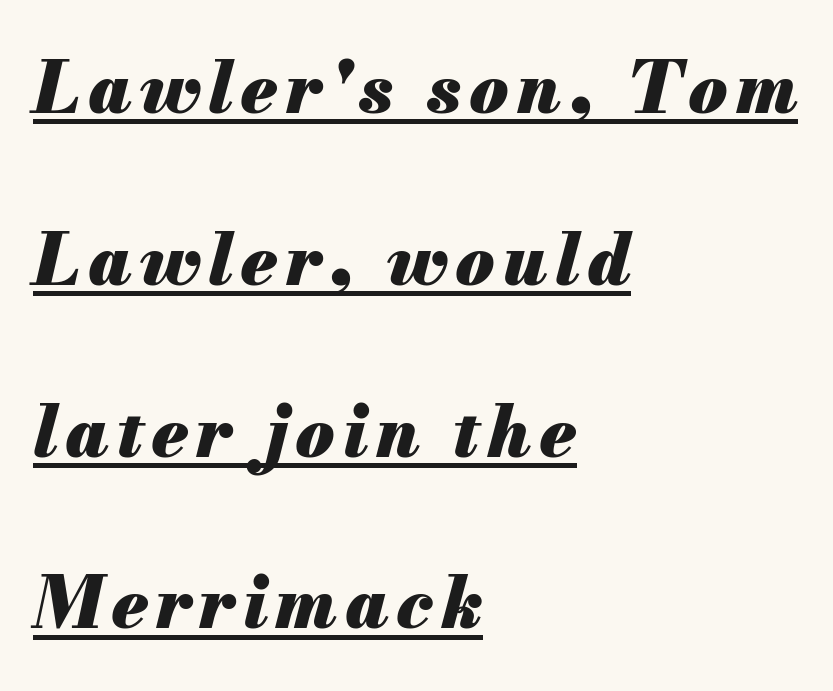
The image shows 71 px heavy type, italic (leaning right); set left-aligned, loose line spacing (2.42x), underlined; medium stroke contrast and a small x-height.
